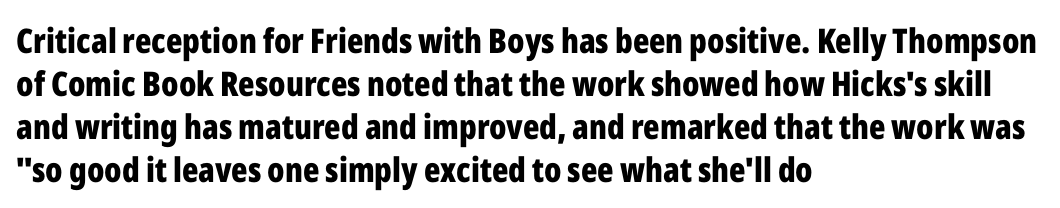
Q: Is the text bold? A: Yes.
Q: Is the text italic (slanted)? A: No, it is upright.
Q: Is the typeface a serif or a sans-serif typeface? A: Sans-serif.
Q: Is the text underlined? A: No.
Q: How is the paragraph aligned? A: Left-aligned.
Q: Is the spacing between letters normal or unusually wide? A: Normal.
Q: Is the spacing between lines tight, normal or loose? A: Normal.
Q: Width (condensed, normal, or wide)? A: Condensed.
Q: Stroke contrast? A: Low.
Q: x-height? A: Medium.
Q: Monospaced? A: No.
